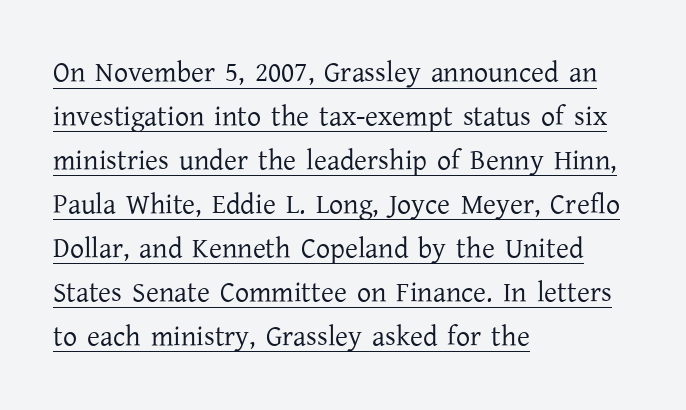
The image shows 28 px regular-weight serif type, upright; set left-aligned, normal line spacing (1.57x), normal letter spacing, underlined; low stroke contrast and a medium x-height.
